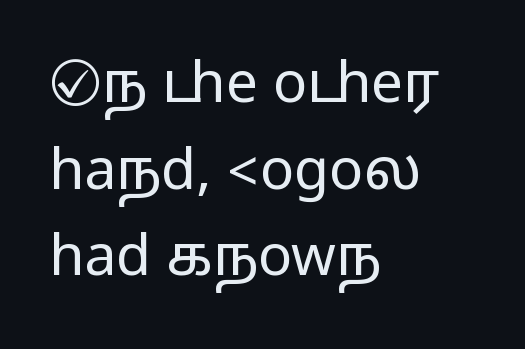
The image shows 57 px wide sans-serif type, upright; set left-aligned, normal line spacing (1.52x), normal letter spacing, not underlined; medium stroke contrast.
